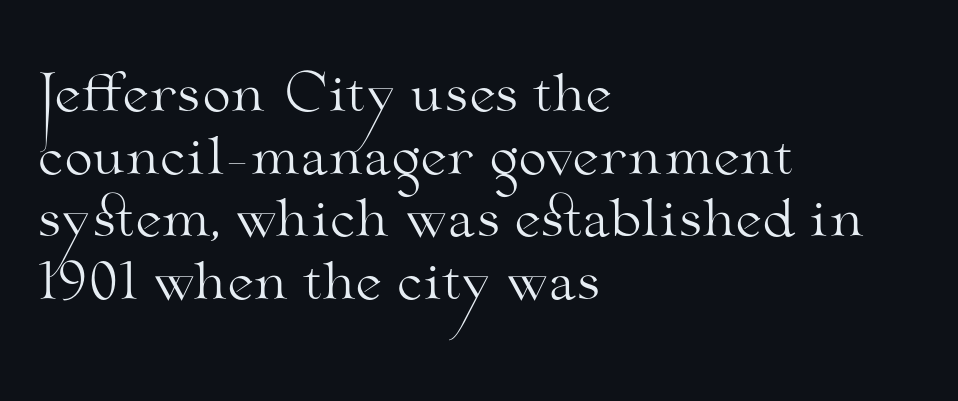
{"serif": "yes", "italic": "no", "bold": "no", "weight": "light", "width": "wide", "stroke_contrast": "medium", "x_height": "small", "monospaced": "no", "underline": "no", "align": "left", "line_spacing_ratio": 1.23, "letter_spacing": "normal", "letter_spacing_em": 0.0, "glyph_px": 51}
